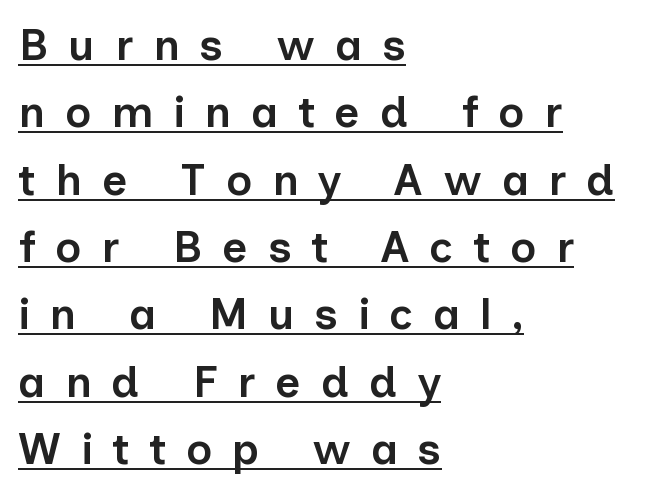
Q: Is the text bold? A: Semi-bold.
Q: Is the text italic (slanted)? A: No, it is upright.
Q: Is the typeface a serif or a sans-serif typeface? A: Sans-serif.
Q: Is the text underlined? A: Yes.
Q: How is the paragraph aligned? A: Left-aligned.
Q: Is the spacing between letters normal or unusually wide? A: Unusually wide.
Q: Is the spacing between lines tight, normal or loose? A: Normal.
Q: Width (condensed, normal, or wide)? A: Normal.
Q: Stroke contrast? A: Low.
Q: x-height? A: Medium.
Q: Monospaced? A: No.
